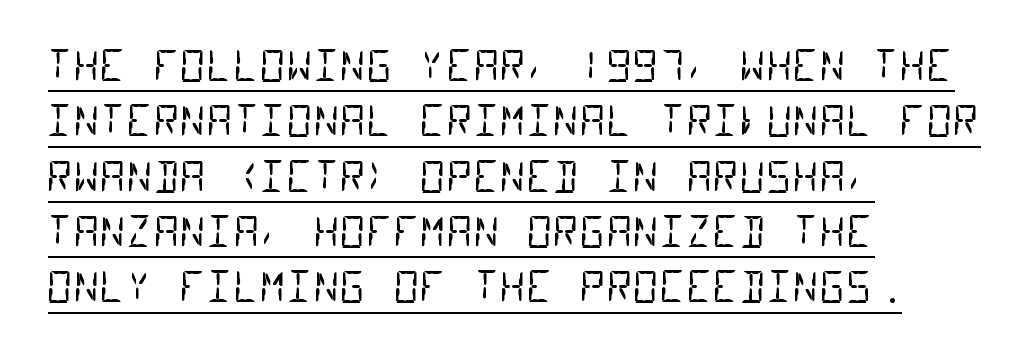
Teacher's note: observe the even left margin — that is flush-left alignment. A light-to-regular cut is what we see here. Reading down the column, the eye jumps a familiar distance to each next line. Spacing verdict: monospaced, one width for all characters.
